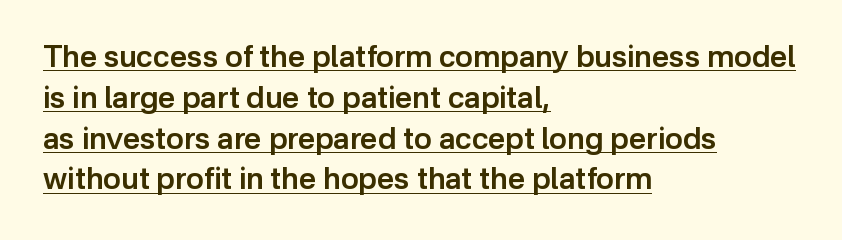
The image shows 30 px semibold sans-serif type, upright; set left-aligned, normal line spacing (1.36x), normal letter spacing, underlined; low stroke contrast and a medium x-height.
